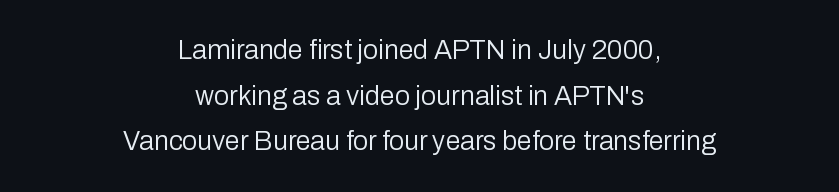
Notice how the passage keeps no hard edge, just a central spine. Leading matches the norm, producing a regular column. Words float on clear page, feet unadorned. The line texture is even and compact thanks to regular tracking.
